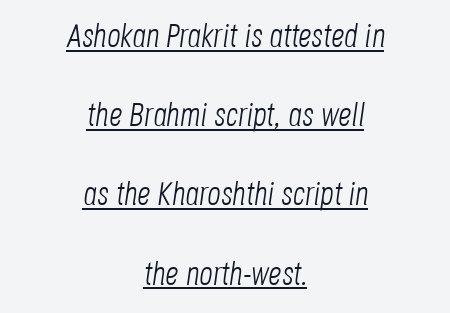
{"italic": "yes", "lean": "right", "slant_degrees": 8, "bold": "no", "weight": "light", "width": "condensed", "stroke_contrast": "low", "x_height": "large", "monospaced": "no", "underline": "yes", "align": "center", "line_spacing": "loose", "line_spacing_ratio": 2.4, "letter_spacing": "normal", "letter_spacing_em": 0.0, "glyph_px": 33}
